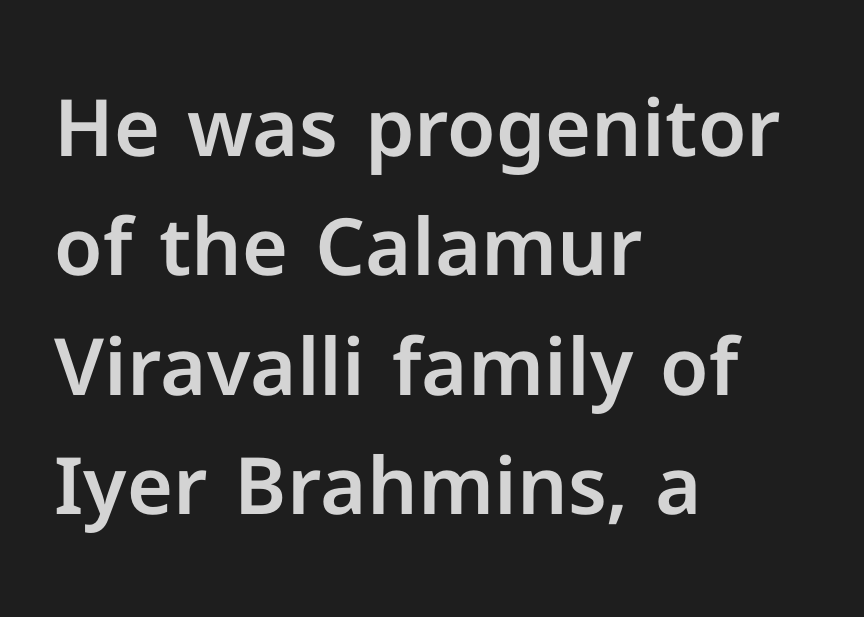
Inter-character spacing is left at the font's built-in metrics. Each letter keeps its own natural width here, so spacing adapts to shape. Left-aligned paragraph, ragged on the right. Each row of text sits above clean, open space.
